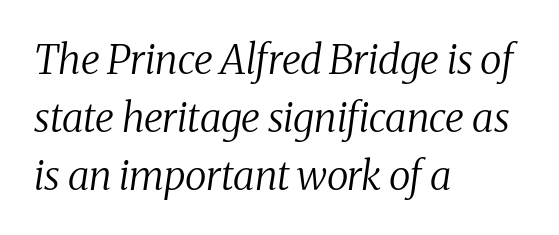
The image shows 40 px regular-weight serif type, italic (leaning right); set left-aligned, normal line spacing (1.45x), normal letter spacing, not underlined; medium stroke contrast and a medium x-height.
